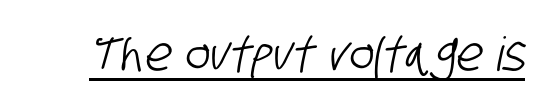
The image shows 47 px condensed sans-serif type; set normal letter spacing, underlined; low stroke contrast and a large x-height.
